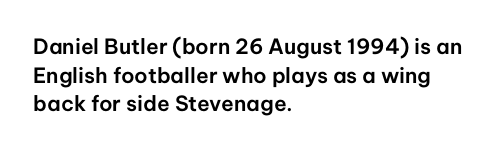
The image shows 21 px text type, upright; set left-aligned, normal line spacing (1.36x), normal letter spacing, not underlined.
